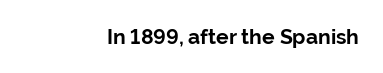
The letterforms sit shoulder to shoulder at normal distance. These lines were composed using upright roman letters. Check the space under the baseline: it is left empty. The sample has been set heavy, in full bold.
